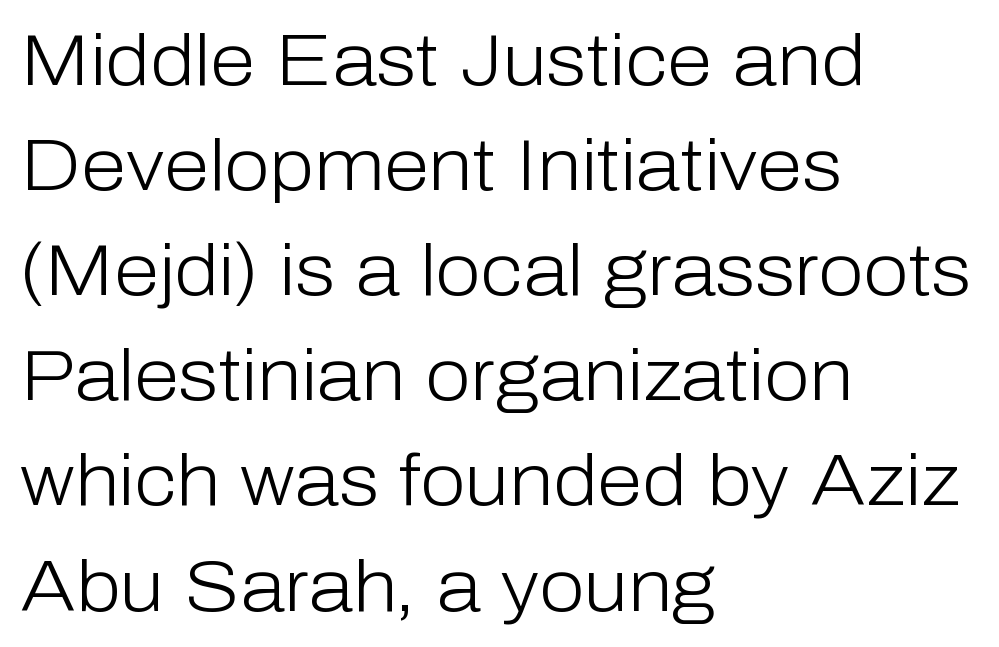
Q: Is the text bold? A: No.
Q: Is the text italic (slanted)? A: No, it is upright.
Q: Is the typeface a serif or a sans-serif typeface? A: Sans-serif.
Q: Is the text underlined? A: No.
Q: How is the paragraph aligned? A: Left-aligned.
Q: Is the spacing between letters normal or unusually wide? A: Normal.
Q: Is the spacing between lines tight, normal or loose? A: Normal.
Q: Width (condensed, normal, or wide)? A: Normal.
Q: Stroke contrast? A: Low.
Q: x-height? A: Medium.
Q: Monospaced? A: No.
